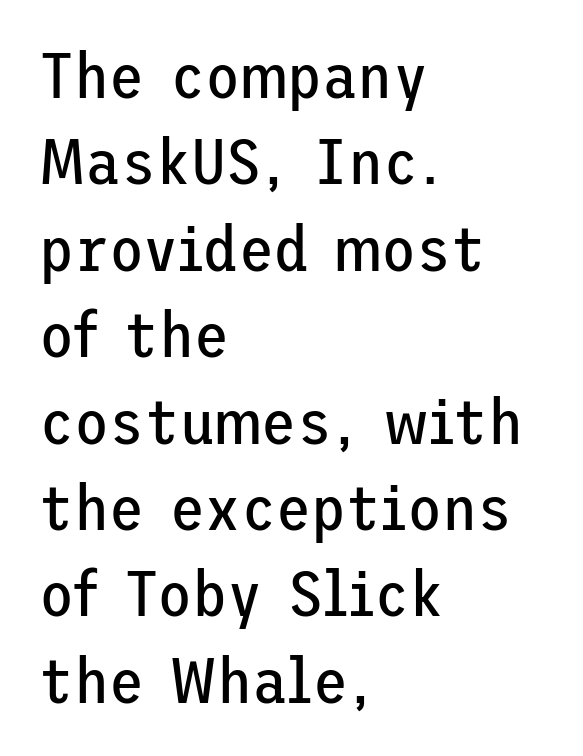
{"serif": "no", "italic": "no", "bold": "no", "weight": "regular", "width": "normal", "stroke_contrast": "low", "x_height": "medium", "underline": "no", "align": "left", "line_spacing": "normal", "line_spacing_ratio": 1.35, "letter_spacing": "normal", "letter_spacing_em": 0.0, "glyph_px": 64}
